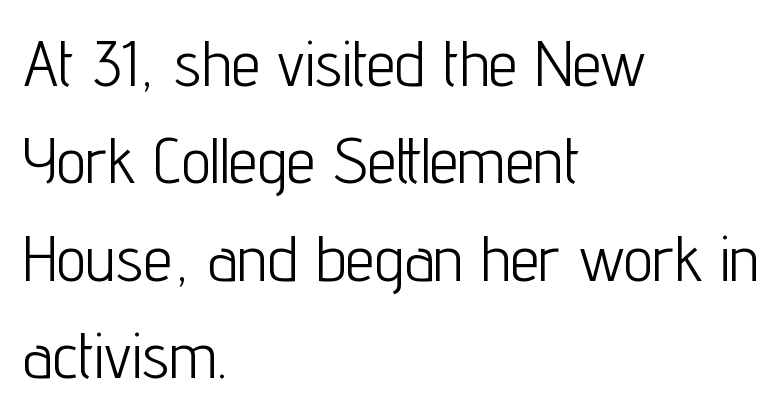
The image shows 65 px light, condensed sans-serif type, upright; set left-aligned, normal line spacing (1.5x), normal letter spacing, not underlined; low stroke contrast and a medium x-height.
